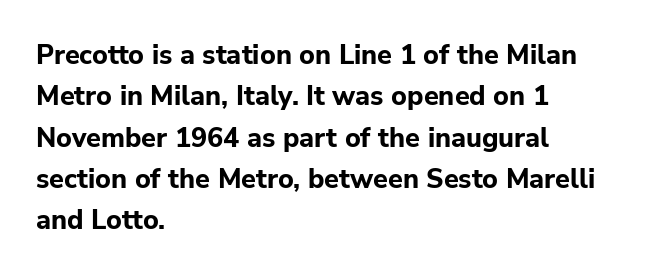
The image shows 27 px bold type, upright; set left-aligned, normal line spacing (1.53x), normal letter spacing, not underlined.
